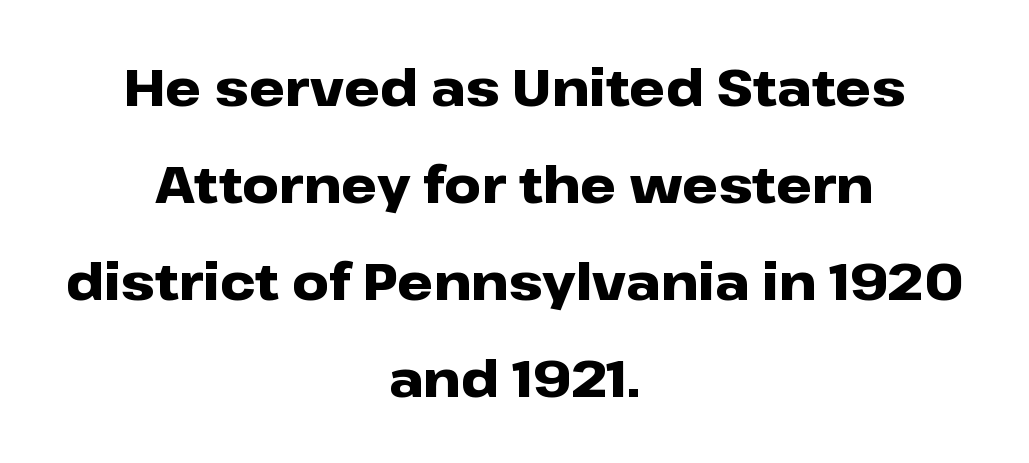
Serif or sans? Sans — the stroke terminals are bare. Honestly, there is no underline to notice here at all. Heft: maximum for text — a bold. A typesetter would call this proportional, since set widths differ per character. Every row of glyphs is offset so its center matches the block's center.
